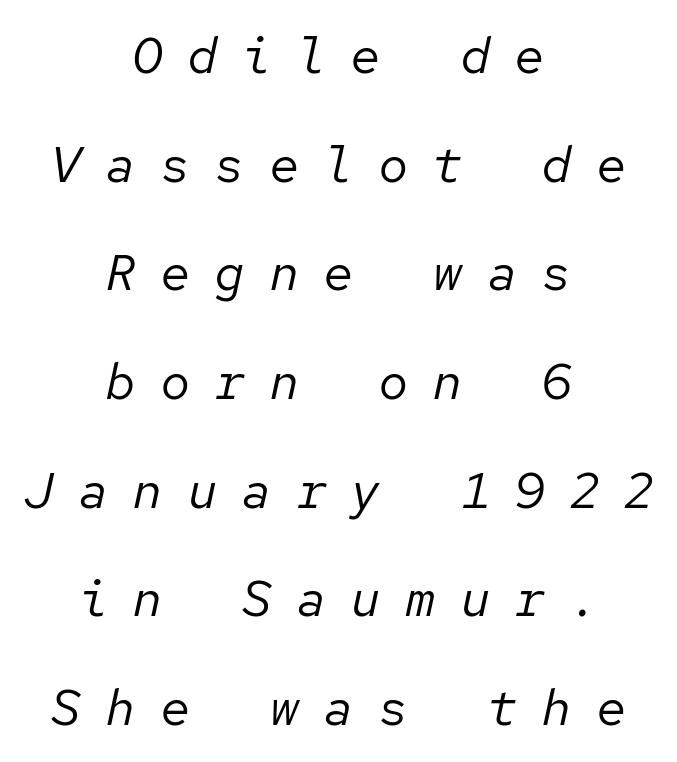
{"italic": "yes", "lean": "right", "slant_degrees": 12, "bold": "no", "weight": "regular", "width": "normal", "stroke_contrast": "low", "x_height": "medium", "monospaced": "yes", "underline": "no", "align": "center", "line_spacing": "loose", "line_spacing_ratio": 2.13, "letter_spacing": "wide", "letter_spacing_em": 0.47, "glyph_px": 51}
